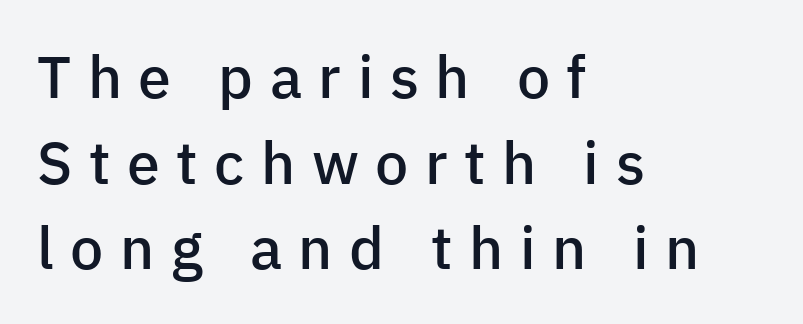
Each word looks stretched out because of the extra space between its letters. Reading down the block, your eye returns to a fixed left position each line. The rendering uses natural spacing where letterforms have individual widths. The glyphs have the mass of a demibold cut, below bold. You can tell it's not italic because the verticals are truly vertical.
